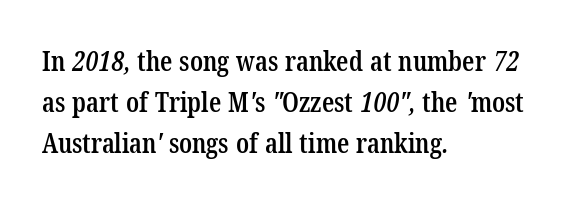
Descenders are the only things crossing below the line. Reading down the column, the eye jumps a familiar distance to each next line. The sample has been set in demibold, a notch under bold. Observe the ordinary spacing: letters are neighbours, not strangers. The text block is weighted toward the left margin, trailing off unevenly rightward.
